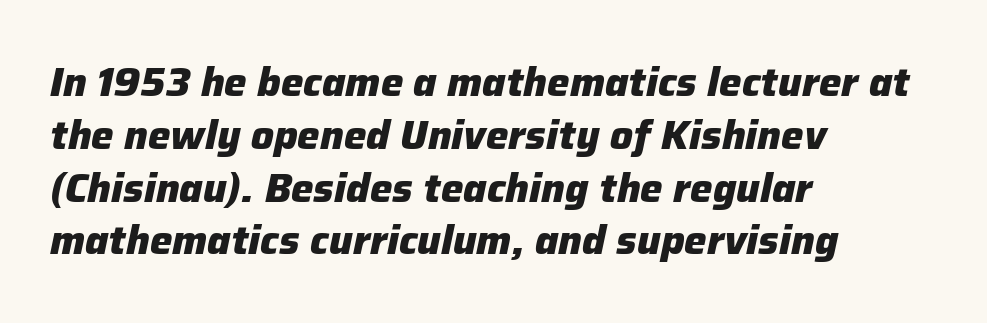
{"italic": "yes", "lean": "right", "slant_degrees": 12, "bold": "yes", "weight": "heavy", "width": "normal", "stroke_contrast": "low", "x_height": "medium", "monospaced": "no", "underline": "no", "align": "left", "line_spacing": "normal", "line_spacing_ratio": 1.32, "letter_spacing": "normal", "letter_spacing_em": 0.0, "glyph_px": 40}
